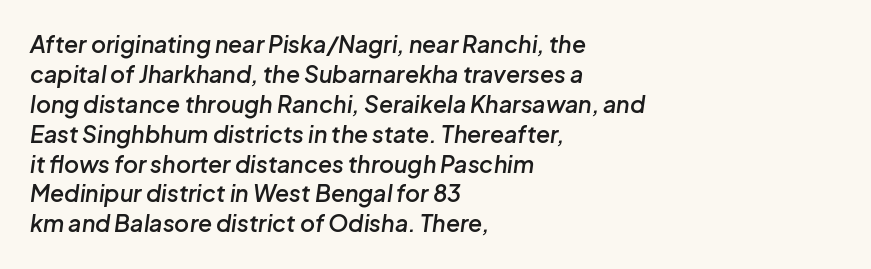
The image shows 23 px text type, italic (leaning right); set left-aligned, normal line spacing (1.3x), normal letter spacing, not underlined.
